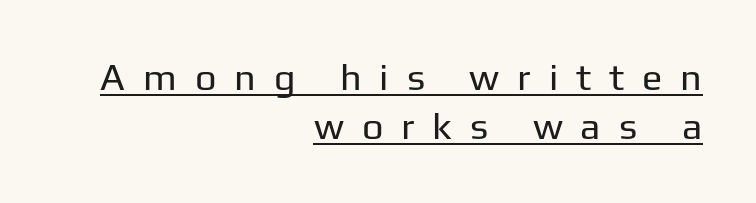
Q: Is the text bold? A: No.
Q: Is the text italic (slanted)? A: No, it is upright.
Q: Is the typeface a serif or a sans-serif typeface? A: Sans-serif.
Q: Is the text underlined? A: Yes.
Q: How is the paragraph aligned? A: Right-aligned.
Q: Is the spacing between letters normal or unusually wide? A: Unusually wide.
Q: Is the spacing between lines tight, normal or loose? A: Normal.
Q: Width (condensed, normal, or wide)? A: Normal.
Q: Stroke contrast? A: Low.
Q: x-height? A: Medium.
Q: Monospaced? A: No.
